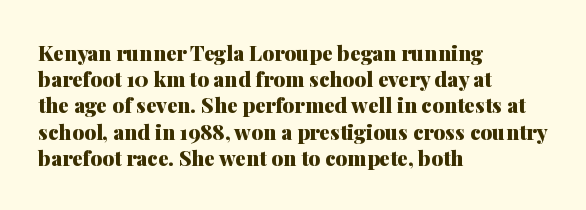
Q: Is the text bold? A: Yes.
Q: Is the text italic (slanted)? A: No, it is upright.
Q: Is the text underlined? A: No.
Q: How is the paragraph aligned? A: Left-aligned.
Q: Is the spacing between letters normal or unusually wide? A: Normal.
Q: Is the spacing between lines tight, normal or loose? A: Normal.
